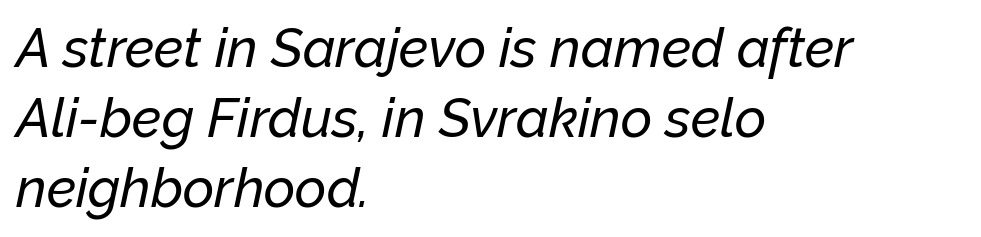
{"italic": "yes", "lean": "right", "slant_degrees": 12, "width": "normal", "stroke_contrast": "low", "x_height": "medium", "monospaced": "no", "underline": "no", "align": "left", "line_spacing": "normal", "line_spacing_ratio": 1.3, "letter_spacing": "normal", "letter_spacing_em": 0.0, "glyph_px": 54}
